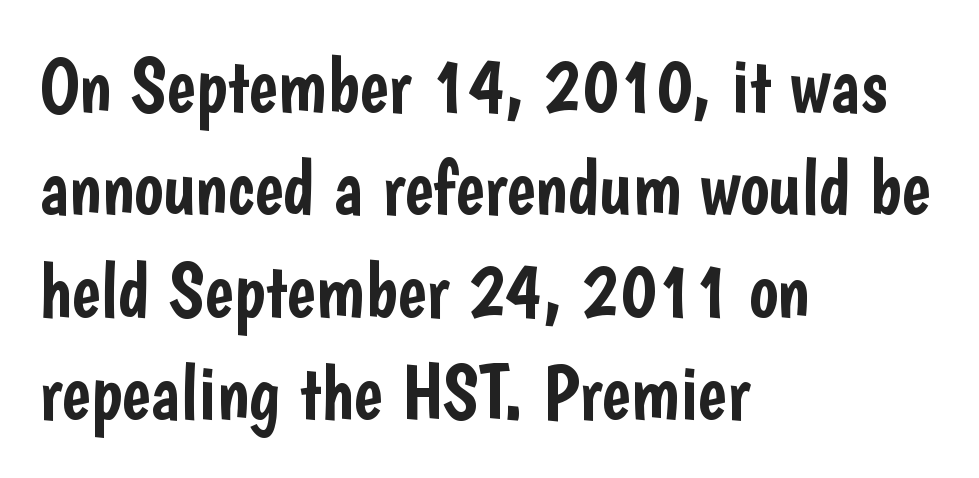
The image shows 77 px condensed sans-serif type, upright; set left-aligned, normal line spacing (1.33x), normal letter spacing, not underlined; low stroke contrast and a medium x-height.
